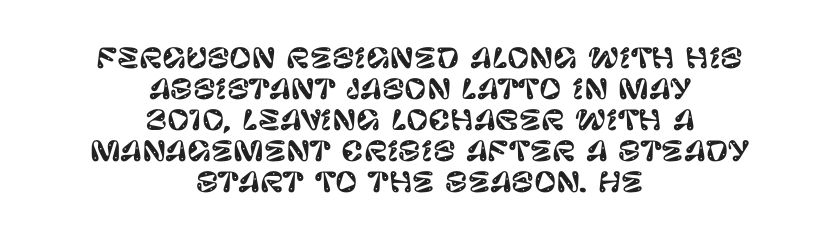
The image shows 27 px text type; set centered, tight line spacing (1.15x), normal letter spacing, not underlined.
